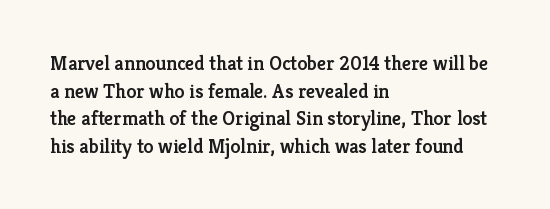
The rendering uses a moderate line-height, typical for paragraphs. Here the glyphs are tracked normally, forming tight word shapes. The lines are quadded left. Has an underline been added? It has not. The font is running at a semibold setting, under full bold.
